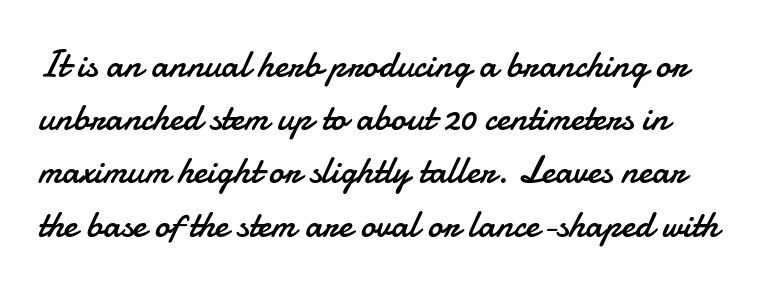
The image shows 38 px regular-weight sans-serif type; set normal line spacing (1.4x), normal letter spacing, not underlined; low stroke contrast and a small x-height.
